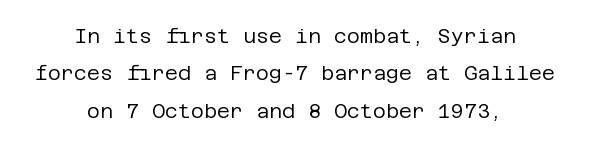
Every character sits straight up, as roman type does. These glyphs show unthickened strokes, regular width or finer. There is no visible air inserted between adjacent glyphs. These lines are centered, leaving both edges ragged.
